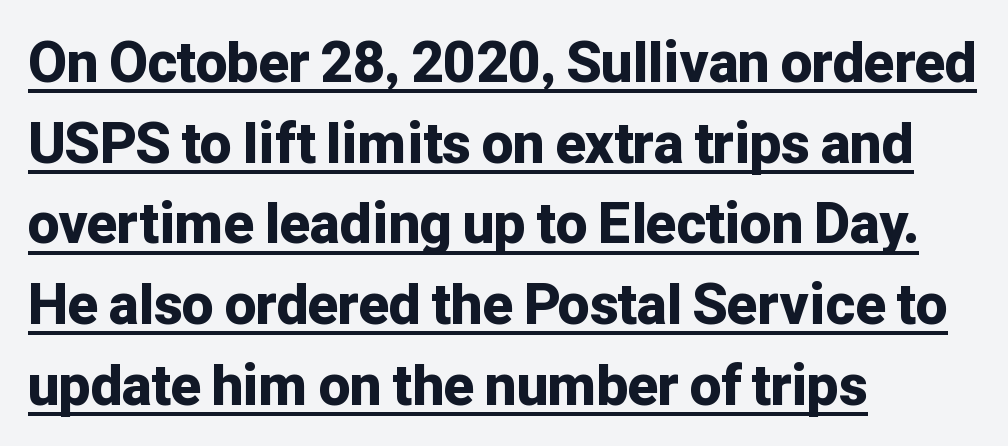
This block has exactly the height ordinary leading produces. Alignment: flush left. This is the regular roman posture of the typeface. Beneath each row of characters lies a ruled line. Inter-character spacing is left at the font's built-in metrics.
